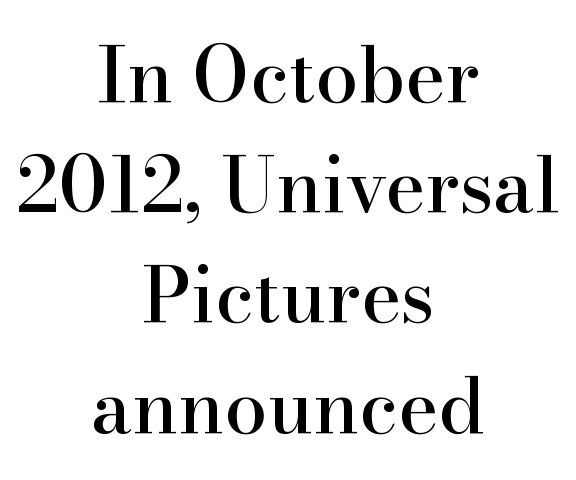
{"serif": "yes", "italic": "no", "width": "normal", "stroke_contrast": "high", "x_height": "small", "monospaced": "no", "underline": "no", "align": "center", "line_spacing": "normal", "line_spacing_ratio": 1.45, "letter_spacing": "normal", "letter_spacing_em": 0.0, "glyph_px": 76}
